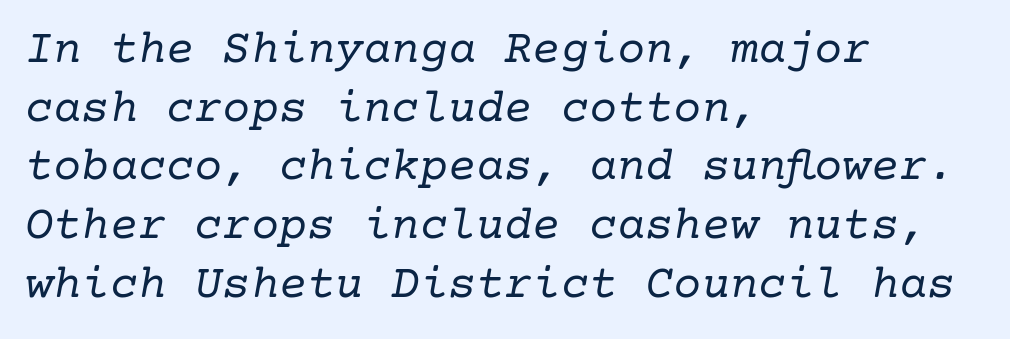
{"serif": "yes", "italic": "yes", "lean": "right", "slant_degrees": 10, "bold": "no", "weight": "regular", "width": "normal", "stroke_contrast": "low", "x_height": "medium", "underline": "no", "align": "left", "line_spacing": "normal", "line_spacing_ratio": 1.25, "letter_spacing": "normal", "letter_spacing_em": 0.0, "glyph_px": 47}
